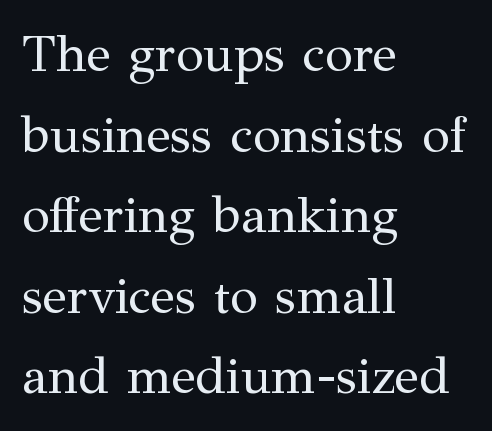
{"serif": "yes", "italic": "no", "bold": "no", "weight": "regular", "width": "normal", "stroke_contrast": "medium", "x_height": "medium", "monospaced": "no", "underline": "no", "align": "left", "line_spacing": "normal", "line_spacing_ratio": 1.58, "letter_spacing": "normal", "letter_spacing_em": 0.0, "glyph_px": 51}
